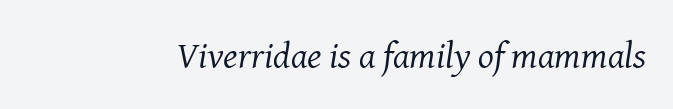
The image shows 37 px regular-weight serif type, italic (leaning right); set normal letter spacing, not underlined; medium stroke contrast and a medium x-height.
